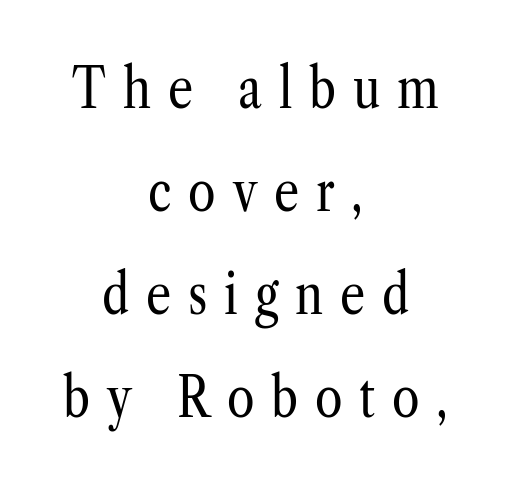
{"serif": "yes", "italic": "no", "bold": "no", "weight": "regular", "width": "condensed", "stroke_contrast": "low", "x_height": "medium", "monospaced": "no", "underline": "no", "align": "center", "line_spacing_ratio": 1.84, "letter_spacing": "wide", "letter_spacing_em": 0.3, "glyph_px": 56}
